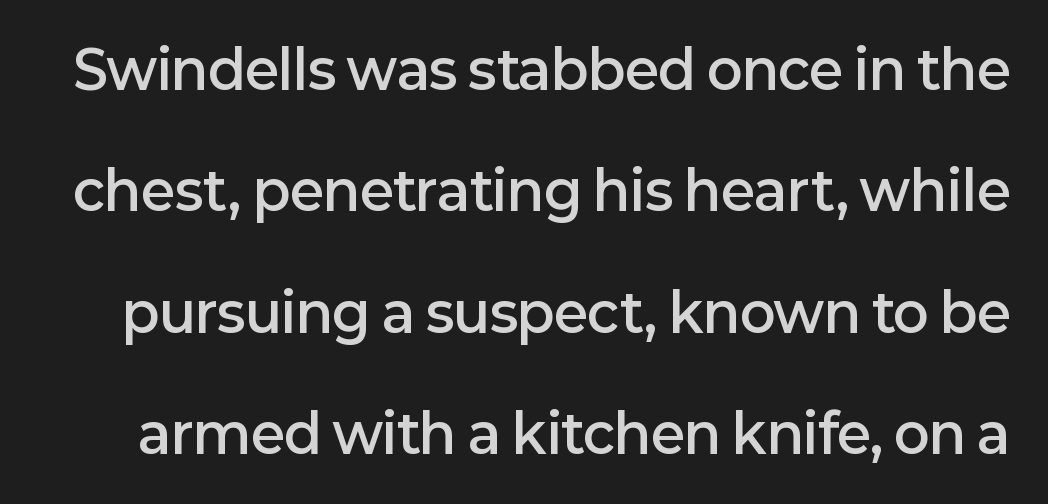
Q: Is the text bold? A: Semi-bold.
Q: Is the text italic (slanted)? A: No, it is upright.
Q: Is the typeface a serif or a sans-serif typeface? A: Sans-serif.
Q: Is the text underlined? A: No.
Q: Is the spacing between letters normal or unusually wide? A: Normal.
Q: Is the spacing between lines tight, normal or loose? A: Loose.
Q: Width (condensed, normal, or wide)? A: Normal.
Q: Stroke contrast? A: Low.
Q: x-height? A: Medium.
Q: Monospaced? A: No.
